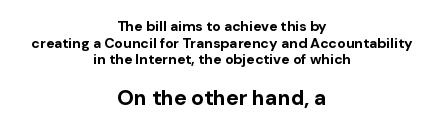
{"italic": "no", "bold": "yes", "underline": "no", "align": "center", "line_spacing_ratio": 1.19, "letter_spacing": "normal", "letter_spacing_em": 0.0, "larger_block": "second", "size_ratio": 1.5, "glyph_px": 21}
